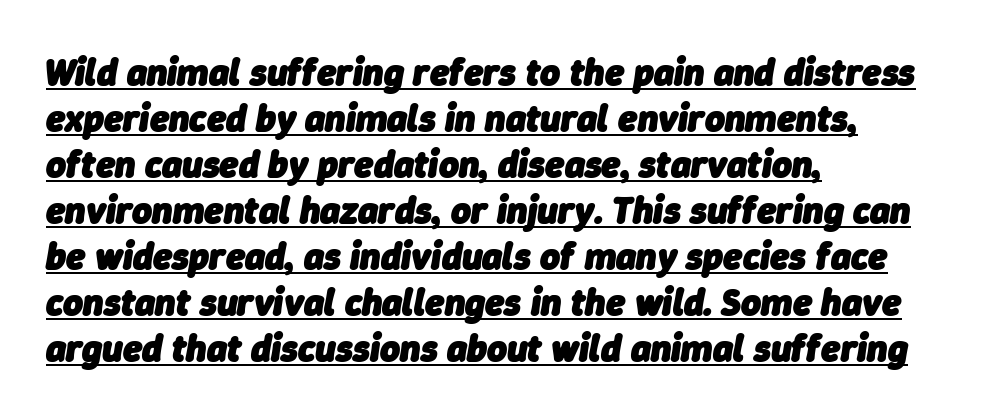
The image shows 38 px heavy type, italic (leaning right); set left-aligned, line spacing 1.21x, normal letter spacing, underlined; low stroke contrast and a medium x-height.
